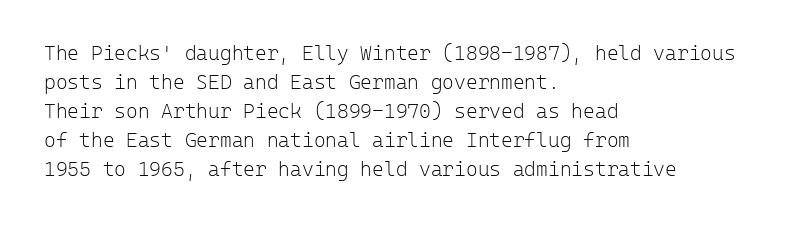
Beneath every word, the page is bare. Stems here are at most as thick as an everyday book face. When letters stand straight like this, we call the style roman or upright. This rendering leaves character spacing at its baseline value. The rendering uses a moderate line-height, typical for paragraphs.
